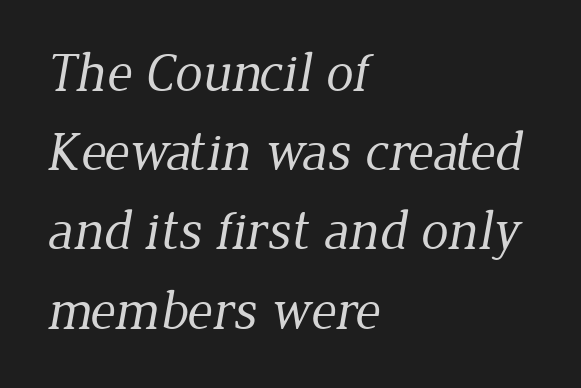
The image shows 55 px regular-weight serif type; set left-aligned, normal line spacing (1.44x), normal letter spacing, not underlined; low stroke contrast and a medium x-height.
